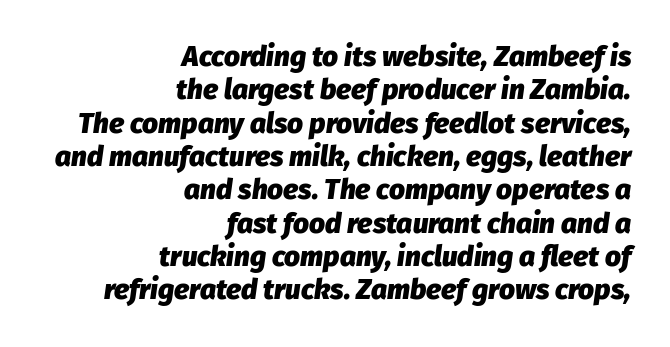
{"italic": "yes", "lean": "right", "slant_degrees": 8, "bold": "yes", "weight": "heavy", "width": "normal", "stroke_contrast": "low", "x_height": "medium", "monospaced": "no", "underline": "no", "align": "right", "line_spacing_ratio": 1.19, "letter_spacing": "normal", "letter_spacing_em": 0.0, "glyph_px": 28}
